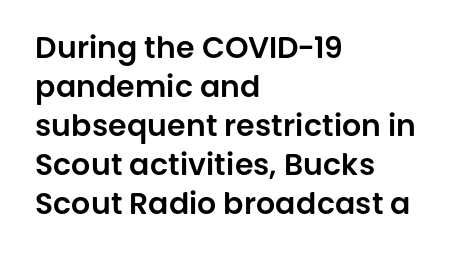
The face used here is rendered with its standard letterfit. Clear beneath every line of the passage. Teacher's note: observe the even left margin — that is flush-left alignment. It's the straight-up-and-down kind of type. Is this a fixed-width face? No — the glyphs have proportional, varying widths. The font family rendered here belongs to the sans-serif group.
